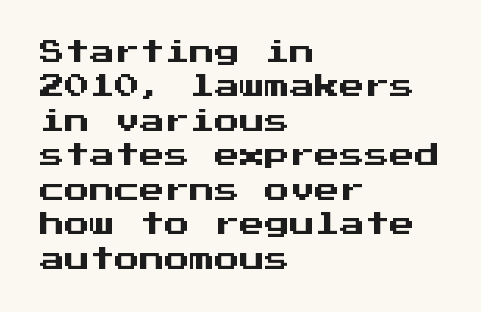
Style check: upright. All the whitespace from short lines collects on the right. Rule under the text: the space is simply empty. Leading matches the norm, producing a regular column.
